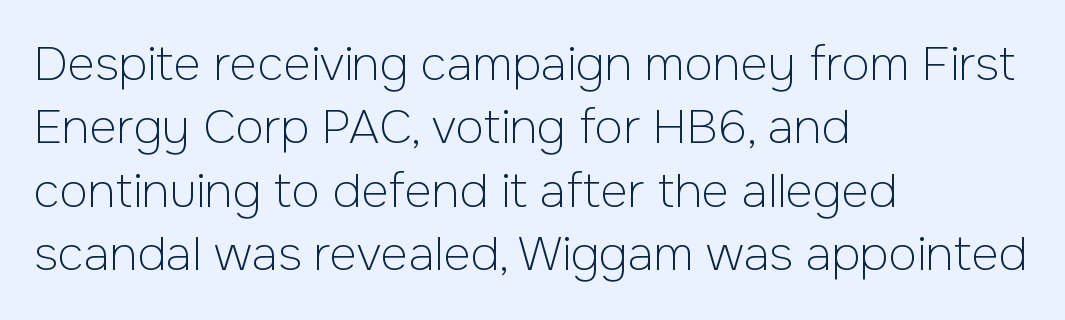
Q: Is the text bold? A: No.
Q: Is the text italic (slanted)? A: No, it is upright.
Q: Is the typeface a serif or a sans-serif typeface? A: Sans-serif.
Q: Is the text underlined? A: No.
Q: How is the paragraph aligned? A: Left-aligned.
Q: Is the spacing between letters normal or unusually wide? A: Normal.
Q: Is the spacing between lines tight, normal or loose? A: Normal.
Q: Width (condensed, normal, or wide)? A: Normal.
Q: Stroke contrast? A: Low.
Q: x-height? A: Medium.
Q: Monospaced? A: No.
